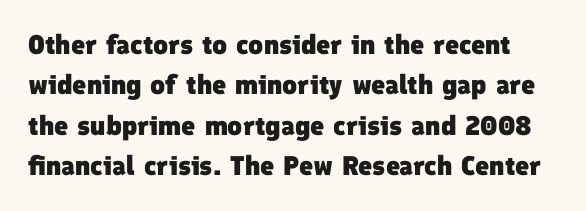
The image shows 27 px bold type; set normal line spacing (1.5x), normal letter spacing, not underlined.
